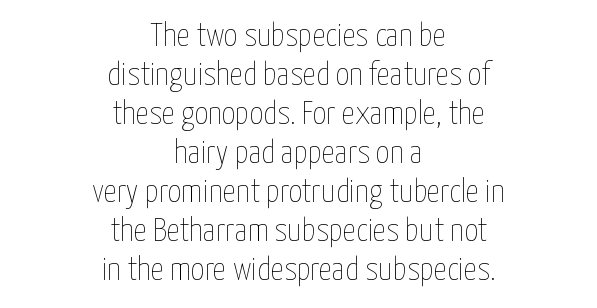
{"italic": "no", "bold": "no", "weight": "thin", "width": "condensed", "stroke_contrast": "low", "x_height": "medium", "monospaced": "no", "underline": "no", "align": "center", "line_spacing_ratio": 1.18, "letter_spacing": "normal", "letter_spacing_em": 0.0, "glyph_px": 33}
